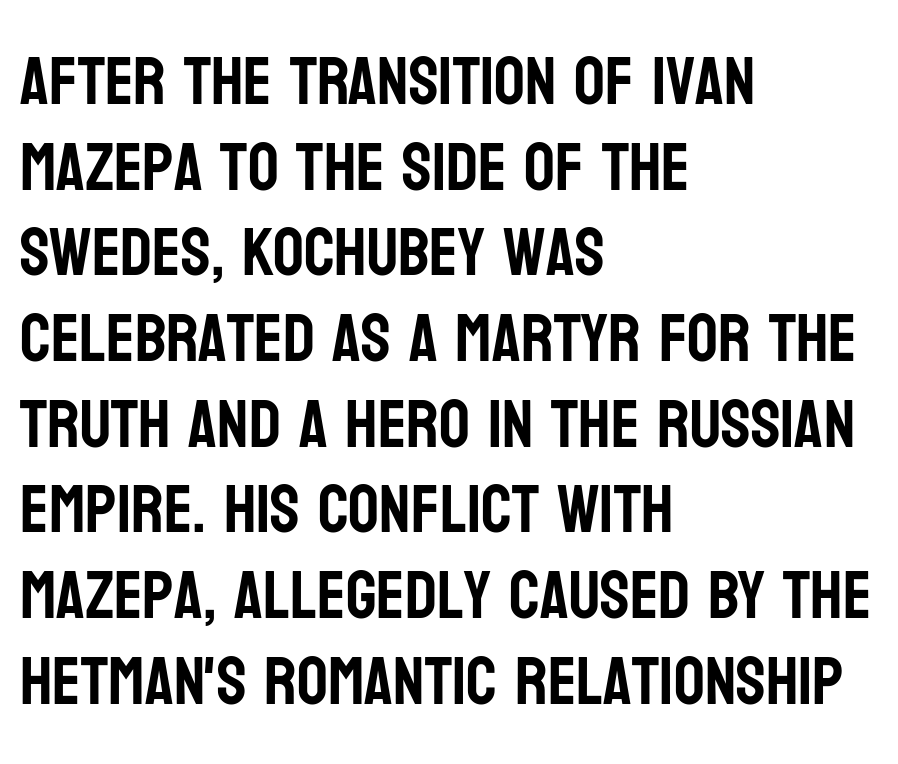
The lines sit at an ordinary, default distance from one another. The letters stand upright; this is a roman face. Type without underlining. This rendering employs a face without finishing strokes, i.e., a sans-serif. The text block is weighted toward the left margin, trailing off unevenly rightward.
